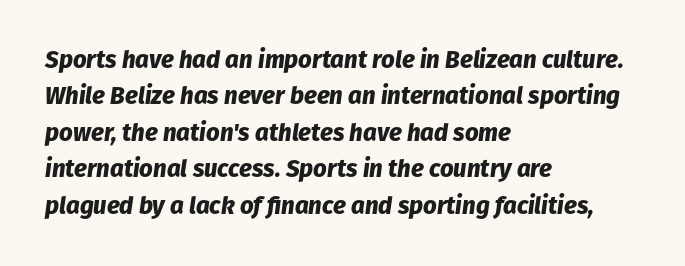
{"italic": "yes", "lean": "right", "slant_degrees": 8, "bold": "yes", "underline": "no", "align": "left", "line_spacing": "normal", "line_spacing_ratio": 1.52, "letter_spacing": "normal", "letter_spacing_em": 0.0, "glyph_px": 24}
